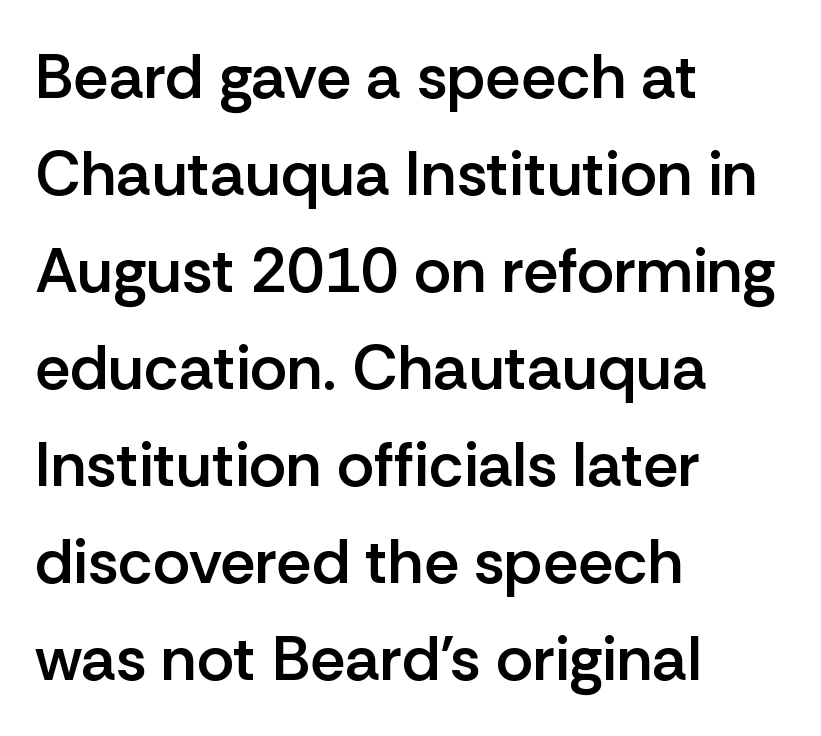
Q: Is the text bold? A: Semi-bold.
Q: Is the text italic (slanted)? A: No, it is upright.
Q: Is the typeface a serif or a sans-serif typeface? A: Sans-serif.
Q: Is the text underlined? A: No.
Q: How is the paragraph aligned? A: Left-aligned.
Q: Is the spacing between letters normal or unusually wide? A: Normal.
Q: Is the spacing between lines tight, normal or loose? A: Normal.
Q: Width (condensed, normal, or wide)? A: Normal.
Q: Stroke contrast? A: Low.
Q: x-height? A: Medium.
Q: Monospaced? A: No.
